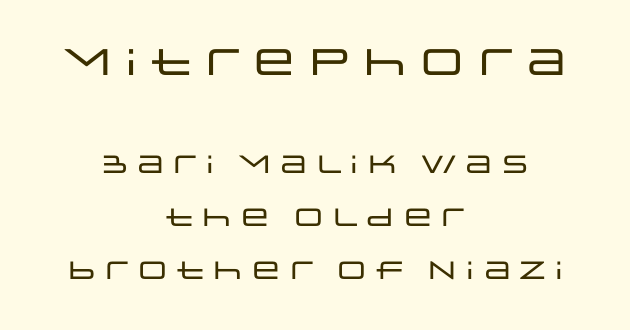
{"serif": "no", "italic": "no", "width": "wide", "stroke_contrast": "low", "x_height": "large", "monospaced": "no", "underline": "no", "align": "center", "line_spacing": "loose", "line_spacing_ratio": 2.12, "letter_spacing": "normal", "letter_spacing_em": 0.0, "larger_block": "first", "size_ratio": 1.48, "glyph_px": 37}
